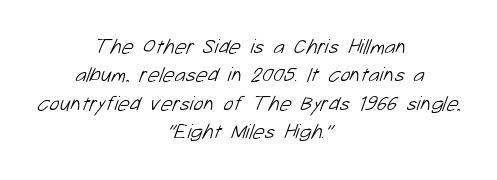
Compared with typical body copy, the letter spacing here is the same. The space between consecutive lines is moderate. Lines of text with bare space underneath. The strokes carry an ordinary text weight at most.
